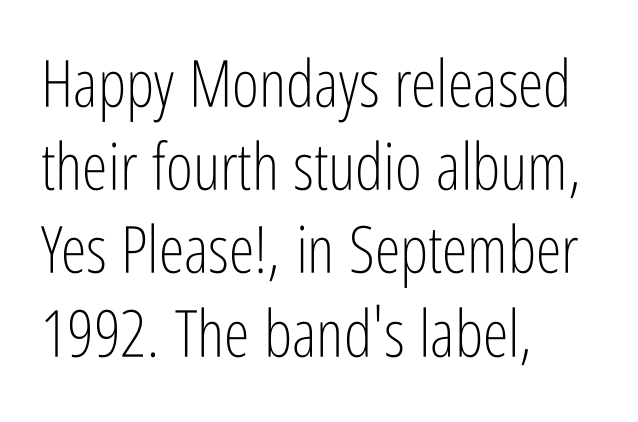
Q: Is the text bold? A: No.
Q: Is the text italic (slanted)? A: No, it is upright.
Q: Is the typeface a serif or a sans-serif typeface? A: Sans-serif.
Q: Is the text underlined? A: No.
Q: How is the paragraph aligned? A: Left-aligned.
Q: Is the spacing between letters normal or unusually wide? A: Normal.
Q: Is the spacing between lines tight, normal or loose? A: Normal.
Q: Width (condensed, normal, or wide)? A: Condensed.
Q: Stroke contrast? A: Low.
Q: x-height? A: Medium.
Q: Monospaced? A: No.
